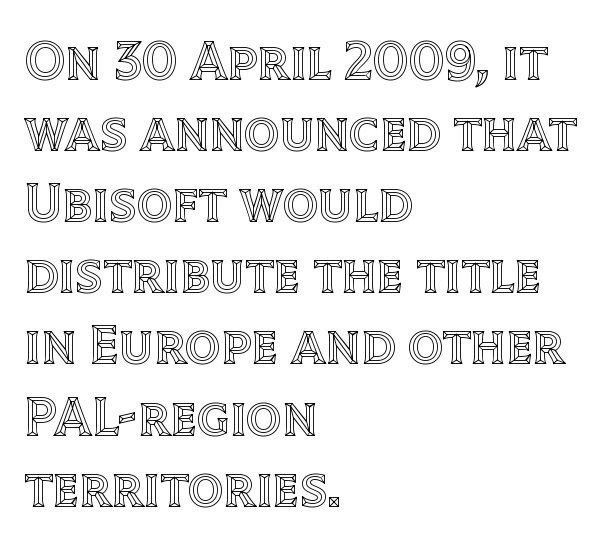
The image shows 56 px text type, upright; set left-aligned, normal line spacing (1.27x), normal letter spacing, not underlined; a large x-height.
